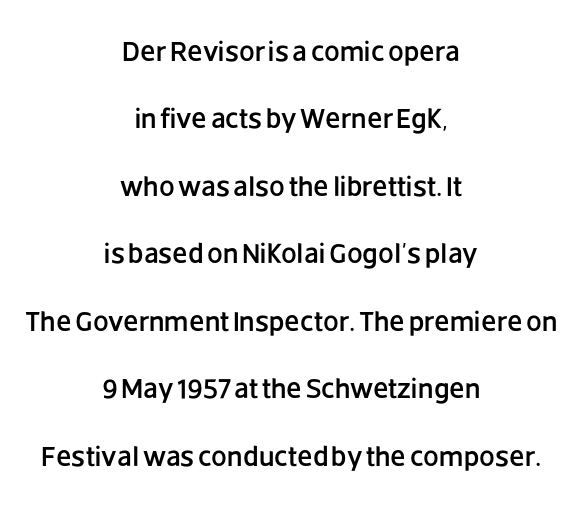
The lettering stays uniformly vertical, giving the passage a roman look. Note the varied advance widths — an 'i' is clearly narrower than an 'm'. Is the block centered? Yes — each line is placed symmetrically about the middle. You could fit nearly another row in the gap between these rows. Here the glyphs are tracked normally, forming tight word shapes. Each letter's strokes conclude bluntly, with no projecting serifs.
